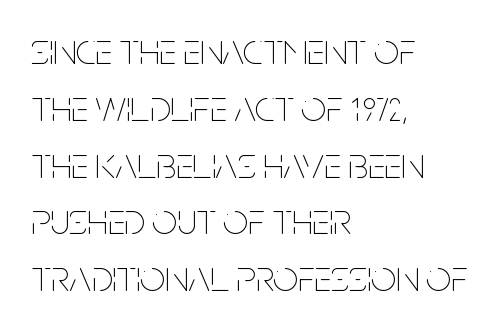
The compositor pushed each line to the left boundary. Rows of type keep a routine distance in the vertical direction. Heaviness? Minimal to ordinary, like unemphasized prose. Do the letters lean? They stand straight. This rendering features lettering with no underline.
